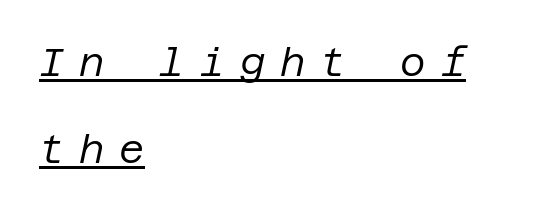
{"italic": "yes", "lean": "right", "slant_degrees": 12, "bold": "no", "weight": "regular", "width": "normal", "stroke_contrast": "low", "x_height": "large", "underline": "yes", "align": "left", "line_spacing": "loose", "line_spacing_ratio": 2.22, "letter_spacing": "wide", "letter_spacing_em": 0.38, "glyph_px": 39}
